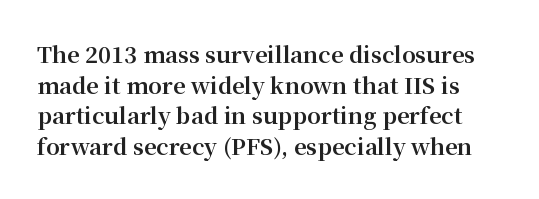
{"italic": "no", "bold": "yes", "underline": "no", "line_spacing": "normal", "line_spacing_ratio": 1.39, "letter_spacing": "normal", "letter_spacing_em": 0.0, "glyph_px": 22}
